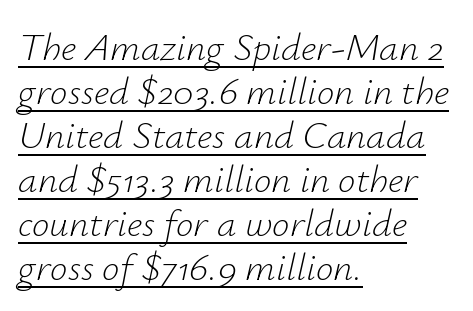
The image shows 39 px light type, italic (leaning right); set left-aligned, tight line spacing (1.13x), normal letter spacing, underlined; low stroke contrast and a small x-height.
